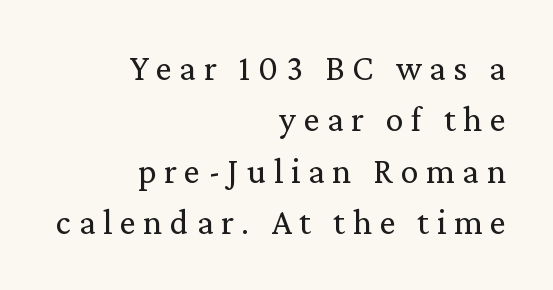
The image shows 36 px regular-weight serif type, upright; set right-aligned, normal line spacing (1.43x), unusually wide letter spacing (+0.21 em), not underlined; medium stroke contrast and a medium x-height.
